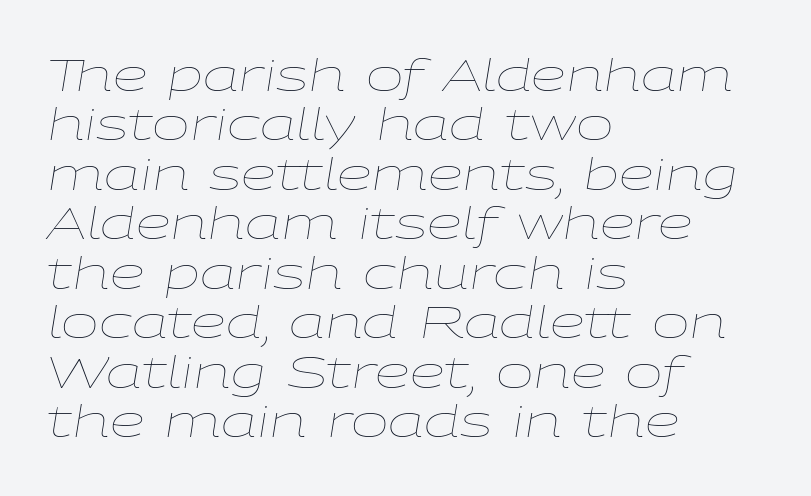
Compared with ordinary roman type, these characters are visibly tilted. Character widths vary here, with narrow letters taking less room than wide ones. This rendering features lettering with no underline. What's the leading like? Squeezed, with rows nearly overlapping.
